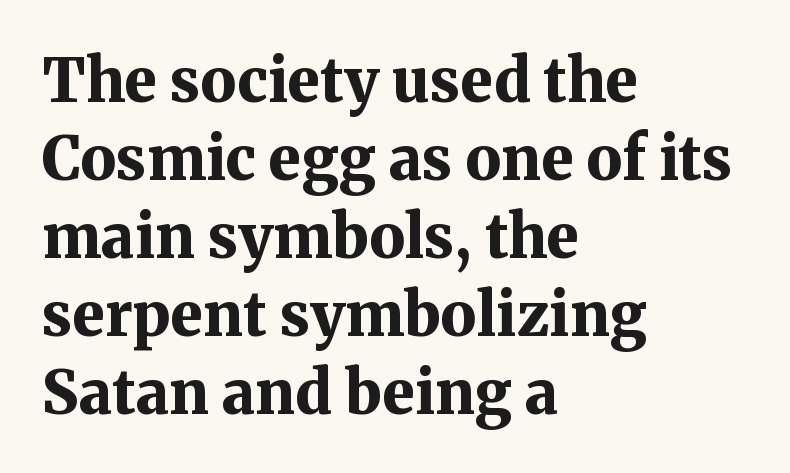
{"serif": "yes", "italic": "no", "bold": "yes", "weight": "bold", "width": "normal", "stroke_contrast": "medium", "x_height": "medium", "monospaced": "no", "underline": "no", "align": "left", "line_spacing": "normal", "line_spacing_ratio": 1.3, "letter_spacing": "normal", "letter_spacing_em": 0.0, "glyph_px": 60}
